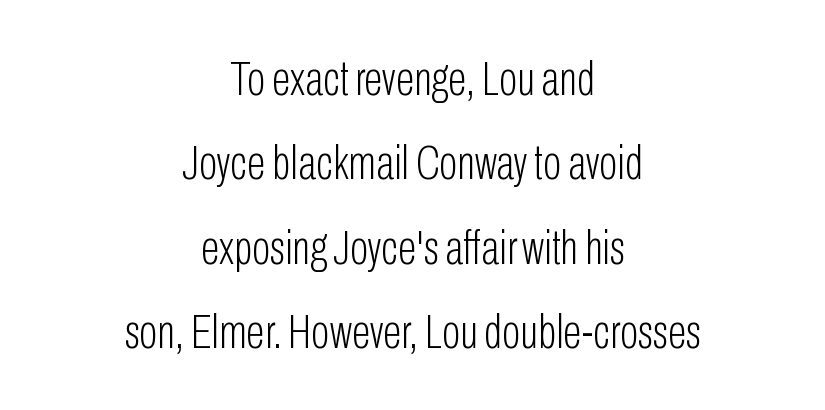
{"serif": "no", "italic": "no", "bold": "no", "weight": "light", "width": "condensed", "stroke_contrast": "low", "x_height": "medium", "monospaced": "no", "underline": "no", "align": "center", "line_spacing_ratio": 1.72, "letter_spacing": "normal", "letter_spacing_em": 0.0, "glyph_px": 49}
